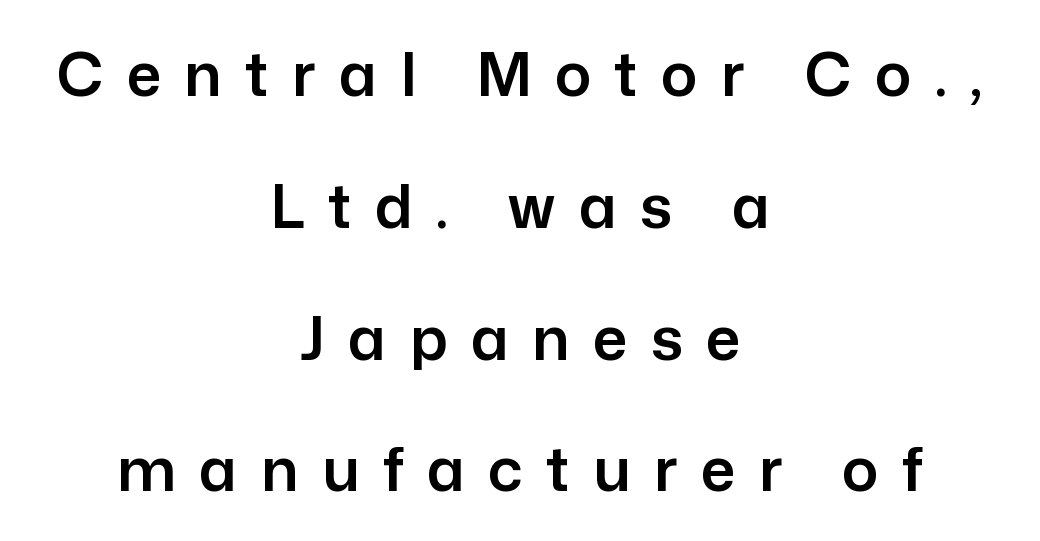
Q: Is the text italic (slanted)? A: No, it is upright.
Q: Is the typeface a serif or a sans-serif typeface? A: Sans-serif.
Q: Is the text underlined? A: No.
Q: How is the paragraph aligned? A: Centered.
Q: Is the spacing between letters normal or unusually wide? A: Unusually wide.
Q: Is the spacing between lines tight, normal or loose? A: Loose.
Q: Width (condensed, normal, or wide)? A: Normal.
Q: Stroke contrast? A: Low.
Q: x-height? A: Medium.
Q: Monospaced? A: No.
